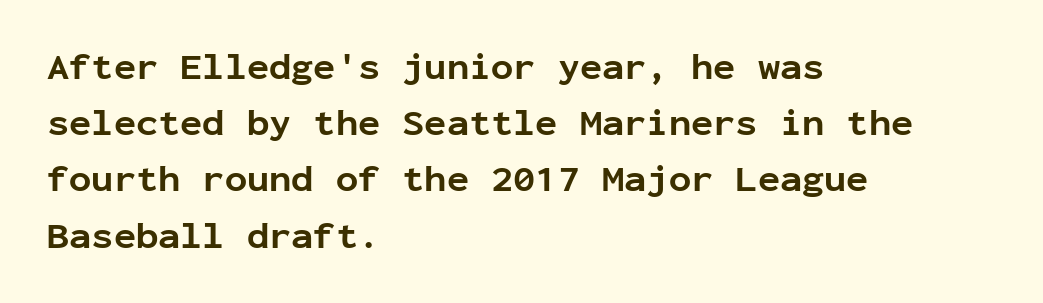
The image shows 37 px bold sans-serif type, upright, monospaced; set left-aligned, normal line spacing (1.52x), normal letter spacing, not underlined; low stroke contrast and a medium x-height.
